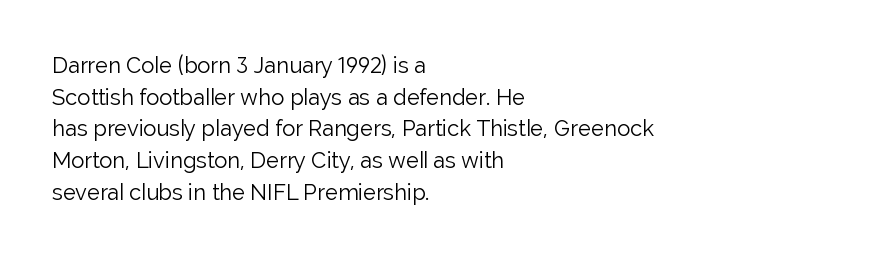
The image shows 22 px text type, upright; set left-aligned, normal line spacing (1.44x), normal letter spacing, not underlined.
